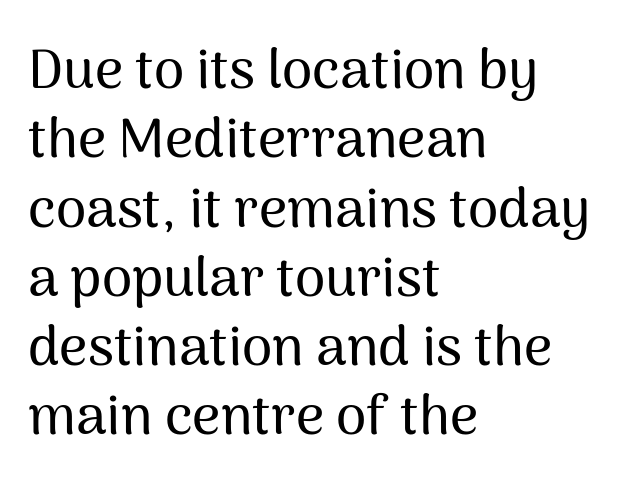
The image shows 55 px sans-serif type, upright; set left-aligned, normal line spacing (1.26x), normal letter spacing, not underlined; medium stroke contrast and a medium x-height.
